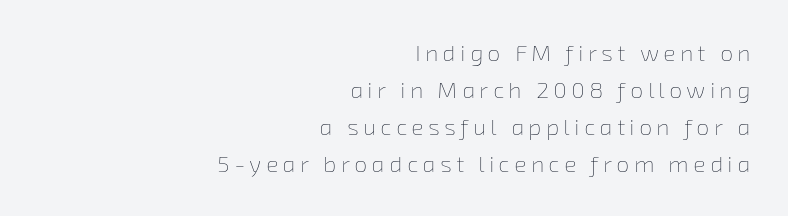
The image shows 23 px text type; set right-aligned, normal line spacing (1.61x), unusually wide letter spacing (+0.2 em), not underlined.
